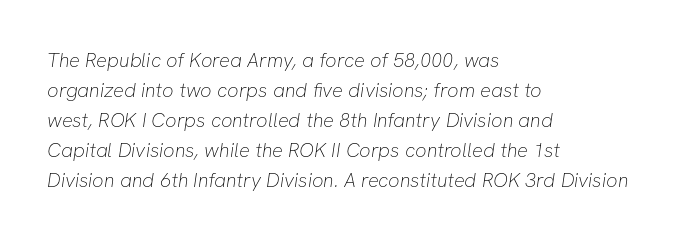
The image shows 20 px text type; set left-aligned, normal line spacing (1.5x), normal letter spacing, not underlined.
